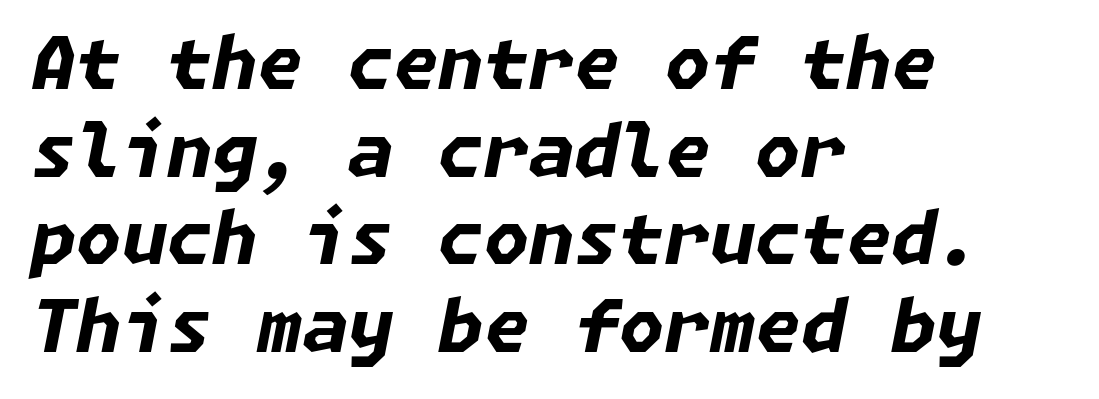
Leftover space on each line is placed entirely after the last word. Descenders hang freely into open space. There is no visible air inserted between adjacent glyphs. These lines were composed using italics. What weight is shown? A full bold with thick strokes.
